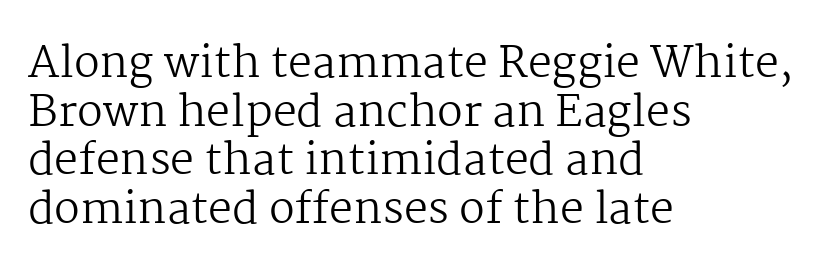
{"serif": "yes", "italic": "no", "bold": "no", "weight": "regular", "width": "normal", "stroke_contrast": "medium", "x_height": "medium", "monospaced": "no", "underline": "no", "align": "left", "line_spacing": "tight", "line_spacing_ratio": 1.13, "letter_spacing": "normal", "letter_spacing_em": 0.0, "glyph_px": 43}
